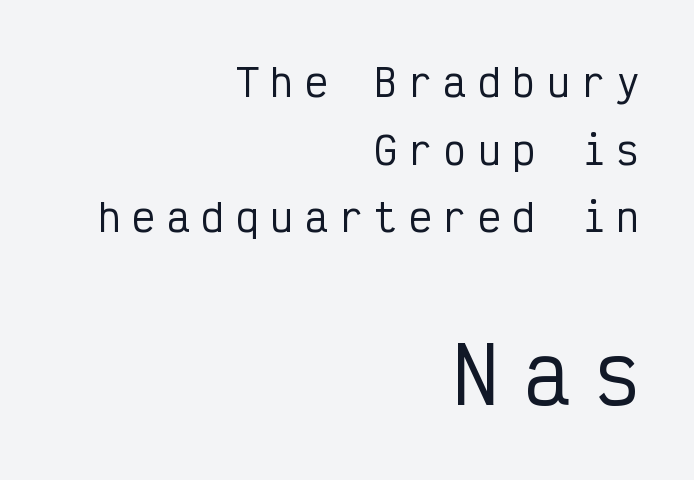
The space beneath each line is pristine and unruled. Vertical strokes here are truly vertical. The face used here is monospaced, like something from a code editor. Horizontally, the lines are justified to the trailing edge only. The passage shown is typeset with a sans-serif family. Letter spacing: wide.
